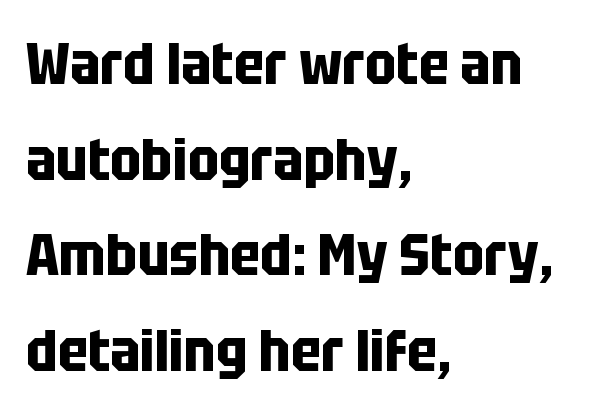
{"serif": "no", "italic": "no", "bold": "yes", "weight": "bold", "width": "condensed", "stroke_contrast": "low", "x_height": "large", "monospaced": "no", "underline": "no", "align": "left", "line_spacing": "normal", "line_spacing_ratio": 1.65, "letter_spacing": "normal", "letter_spacing_em": 0.0, "glyph_px": 58}
